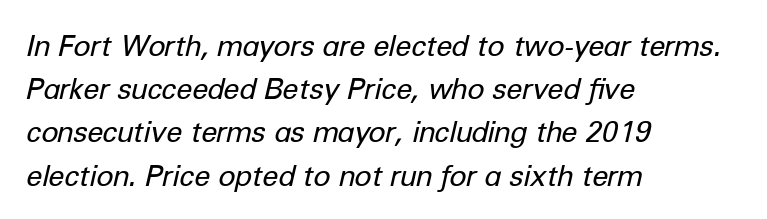
{"italic": "yes", "lean": "right", "slant_degrees": 12, "bold": "no", "weight": "regular", "width": "normal", "stroke_contrast": "low", "x_height": "medium", "monospaced": "no", "underline": "no", "align": "left", "line_spacing": "normal", "line_spacing_ratio": 1.49, "letter_spacing": "normal", "letter_spacing_em": 0.0, "glyph_px": 29}
